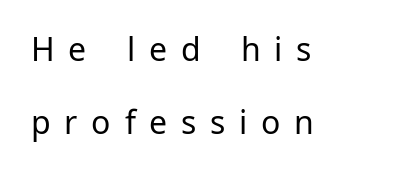
Each new line begins a long way beneath the previous one. This sample uses expanded letter spacing, leaving extra air between glyphs. Note: no serifs on the glyphs. The area under the type is left untouched. The specimen reads as upright at a glance. Each letter keeps its own natural width here, so spacing adapts to shape.
